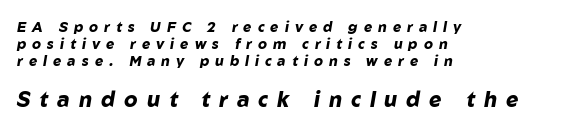
{"italic": "yes", "lean": "right", "slant_degrees": 10, "bold": "yes", "underline": "no", "align": "left", "line_spacing_ratio": 1.22, "letter_spacing": "wide", "letter_spacing_em": 0.43, "larger_block": "second", "size_ratio": 1.5, "glyph_px": 21}
